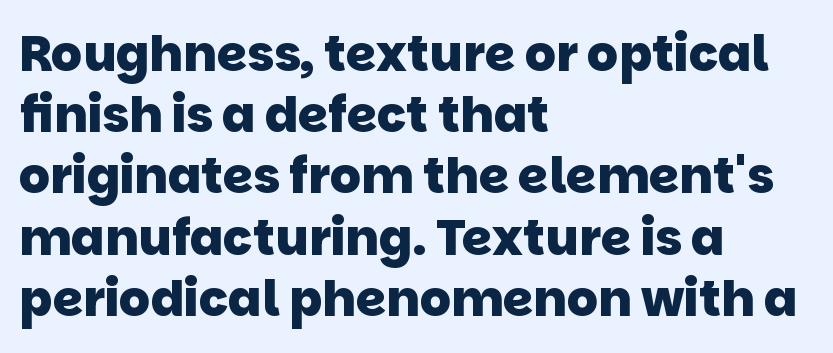
{"serif": "no", "bold": "yes", "weight": "heavy", "width": "normal", "stroke_contrast": "low", "x_height": "large", "monospaced": "no", "underline": "no", "align": "left", "line_spacing": "normal", "line_spacing_ratio": 1.25, "letter_spacing": "normal", "letter_spacing_em": 0.0, "glyph_px": 49}
